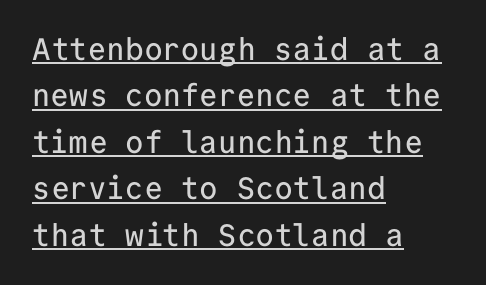
{"serif": "no", "italic": "no", "width": "normal", "stroke_contrast": "low", "x_height": "medium", "monospaced": "yes", "underline": "yes", "align": "left", "line_spacing": "normal", "line_spacing_ratio": 1.5, "letter_spacing": "normal", "letter_spacing_em": 0.0, "glyph_px": 31}
